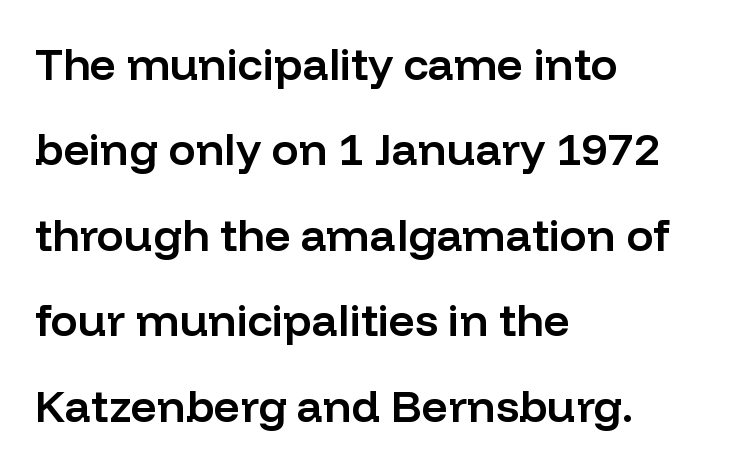
Q: Is the text bold? A: Semi-bold.
Q: Is the text italic (slanted)? A: No, it is upright.
Q: Is the typeface a serif or a sans-serif typeface? A: Sans-serif.
Q: Is the text underlined? A: No.
Q: How is the paragraph aligned? A: Left-aligned.
Q: Is the spacing between letters normal or unusually wide? A: Normal.
Q: Is the spacing between lines tight, normal or loose? A: Loose.
Q: Width (condensed, normal, or wide)? A: Normal.
Q: Stroke contrast? A: Low.
Q: x-height? A: Medium.
Q: Monospaced? A: No.
